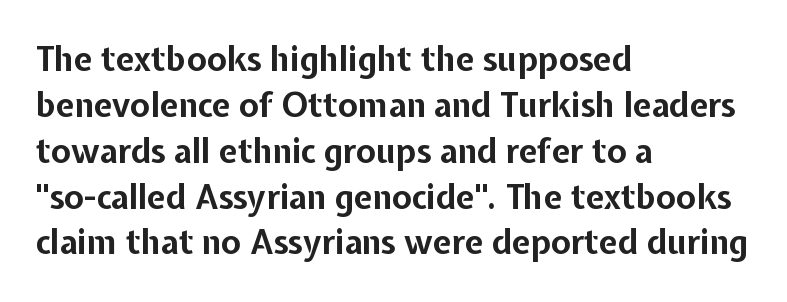
How heavy is the stroke? Heavy — this is a bold. Plain, unruled lines of type. Short note: letters normally spaced. Ascenders rise straight up at ninety degrees. Alignment: flush left. One glance says typical: line gaps are just what's usual.
